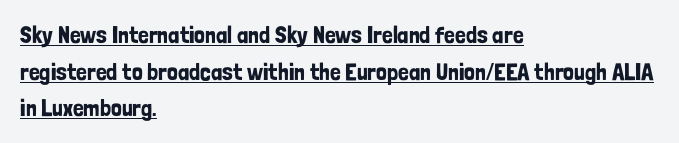
{"italic": "no", "underline": "yes", "align": "left", "line_spacing": "normal", "line_spacing_ratio": 1.53, "letter_spacing": "normal", "letter_spacing_em": 0.0, "glyph_px": 24}
